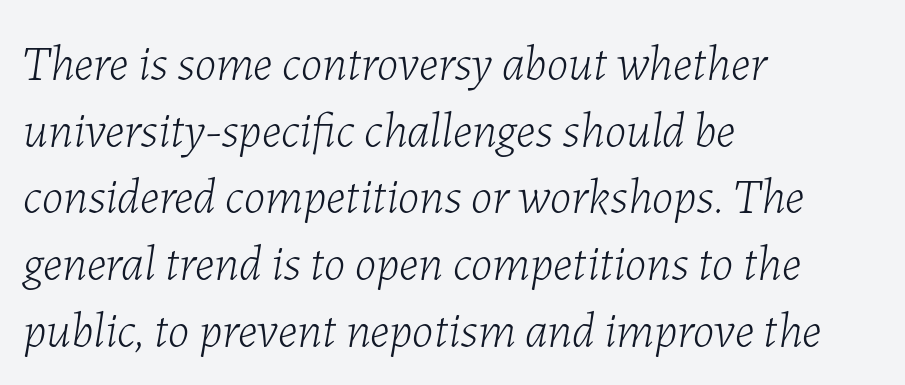
{"italic": "yes", "lean": "right", "slant_degrees": 7, "bold": "no", "weight": "light", "width": "normal", "stroke_contrast": "low", "x_height": "medium", "monospaced": "no", "underline": "no", "align": "left", "line_spacing": "normal", "line_spacing_ratio": 1.36, "letter_spacing": "normal", "letter_spacing_em": 0.0, "glyph_px": 49}
